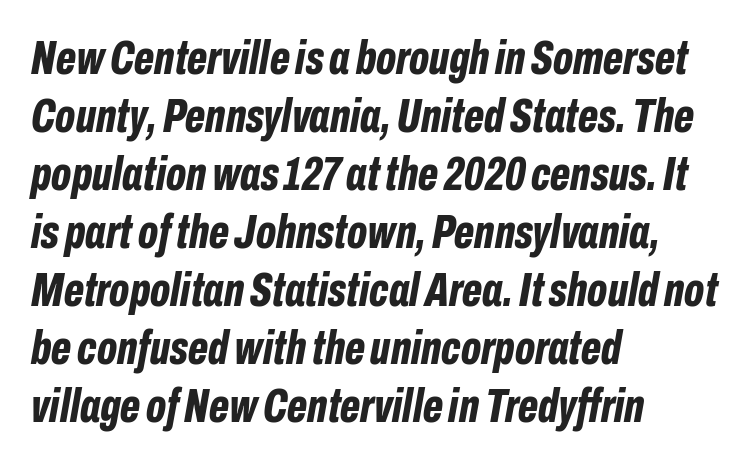
Horizontal alignment here is leftward, the default for most running prose. The horizontal fit of the characters is conventional and even. Do the characters align in a grid? No, the font is proportional. In terms of weight, the rendering is a true, heavy bold. Observe the lean: these are italic letterforms. Lines of text with bare space underneath.
